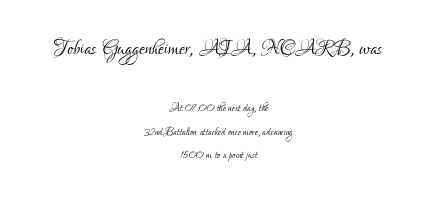
Honestly, there is no underline to notice here at all. A typesetter would call this leading conventional body-copy spacing. No extra tracking has been applied to these lines. On a weight scale, this lands at 450 or below. Which chunk is bigger? The first one — the top block dwarfs the bottom.
